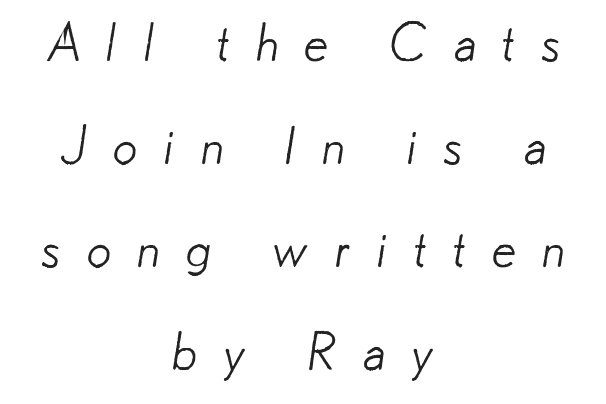
{"serif": "no", "bold": "no", "weight": "light", "width": "normal", "stroke_contrast": "low", "x_height": "small", "monospaced": "no", "underline": "no", "align": "center", "line_spacing": "loose", "line_spacing_ratio": 2.02, "letter_spacing": "wide", "letter_spacing_em": 0.48, "glyph_px": 51}
